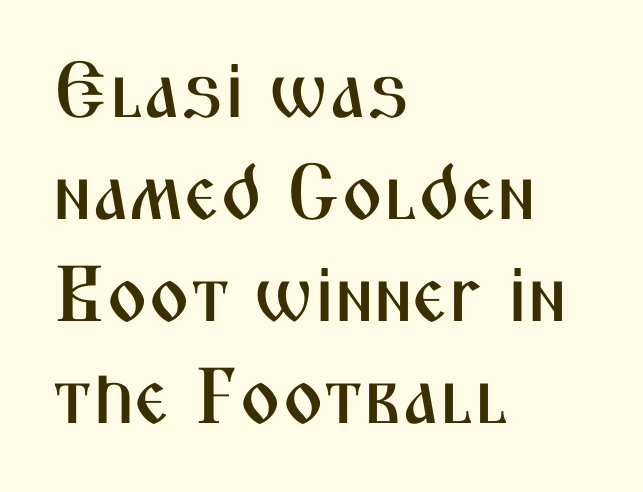
This rendering leaves character spacing at its baseline value. The rendering uses natural spacing where letterforms have individual widths. Compared with typical paragraphs, the rows here are spaced about the same. Short and long lines alike share a common starting point at left.
